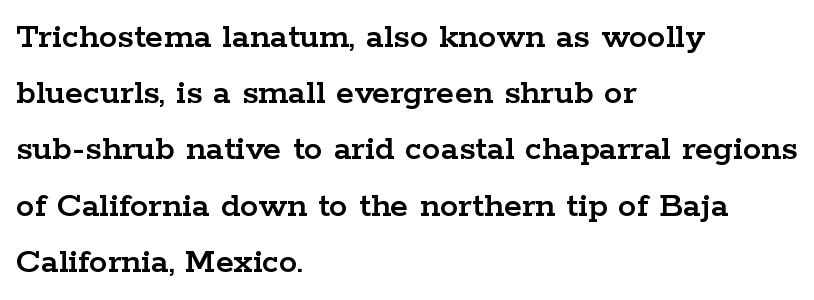
{"serif": "yes", "italic": "no", "width": "wide", "stroke_contrast": "low", "x_height": "medium", "monospaced": "no", "underline": "no", "align": "left", "line_spacing": "normal", "line_spacing_ratio": 1.52, "letter_spacing": "normal", "letter_spacing_em": 0.0, "glyph_px": 37}
